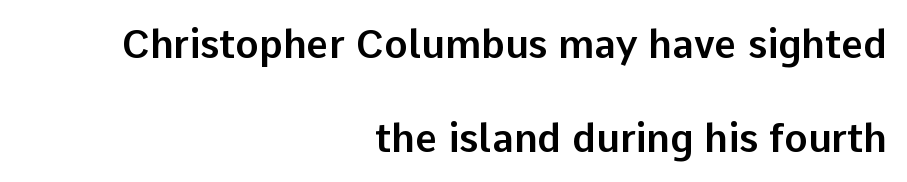
Q: Is the text italic (slanted)? A: No, it is upright.
Q: Is the typeface a serif or a sans-serif typeface? A: Sans-serif.
Q: Is the text underlined? A: No.
Q: How is the paragraph aligned? A: Right-aligned.
Q: Is the spacing between letters normal or unusually wide? A: Normal.
Q: Is the spacing between lines tight, normal or loose? A: Loose.
Q: Width (condensed, normal, or wide)? A: Normal.
Q: Stroke contrast? A: Low.
Q: x-height? A: Medium.
Q: Monospaced? A: No.
